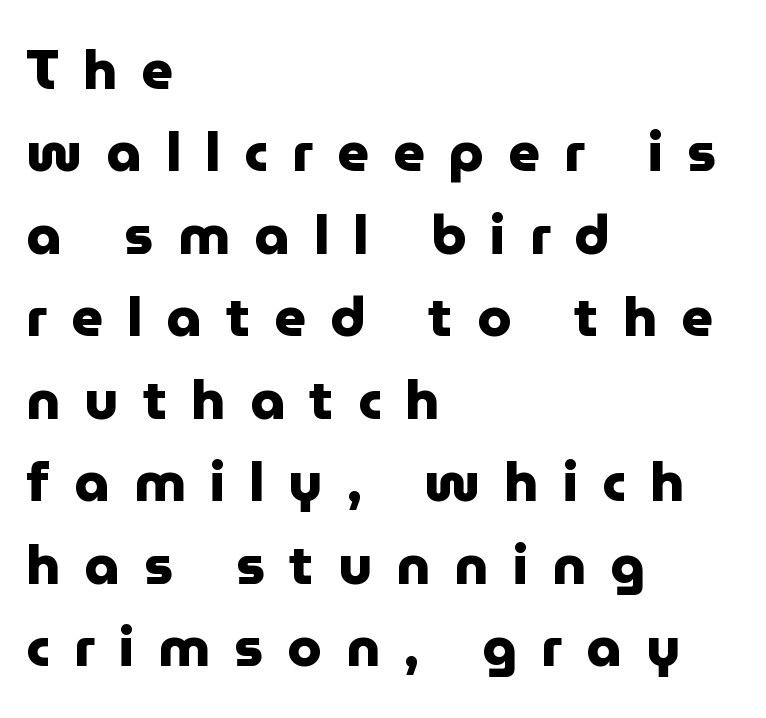
The lines sit at an ordinary, default distance from one another. Varying glyph widths throughout — classic text-font behaviour. Compared with typical body copy, the letter spacing here is much looser. Any mark beneath the type? The region is blank.
